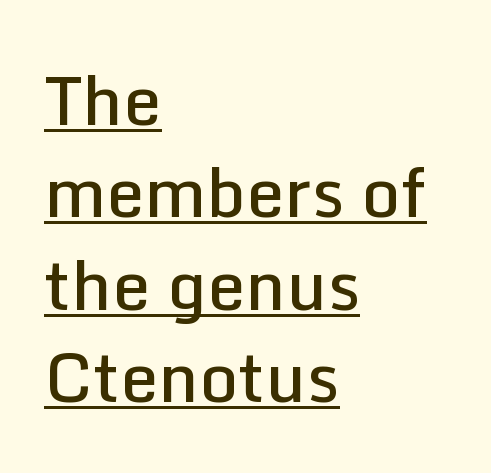
The image shows 68 px semibold sans-serif type, upright; set left-aligned, normal line spacing (1.36x), normal letter spacing, underlined; low stroke contrast and a medium x-height.
